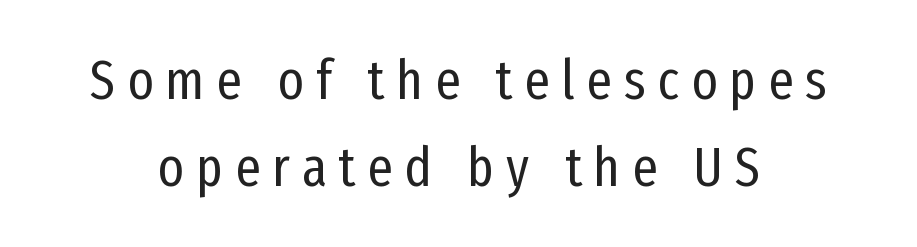
{"serif": "no", "italic": "no", "bold": "no", "weight": "regular", "width": "condensed", "stroke_contrast": "low", "x_height": "medium", "monospaced": "no", "underline": "no", "align": "center", "line_spacing": "normal", "line_spacing_ratio": 1.55, "letter_spacing": "wide", "letter_spacing_em": 0.21, "glyph_px": 56}
